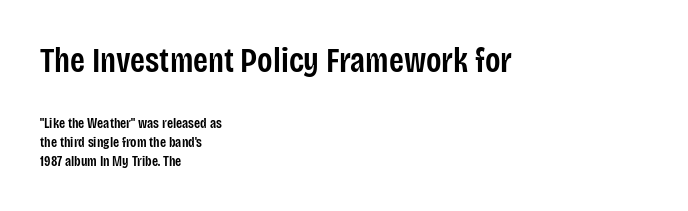
The image shows 34 px semibold, condensed sans-serif type, upright; set left-aligned, normal line spacing (1.37x), normal letter spacing, not underlined; the first (top) block is 2.43x larger; low stroke contrast and a large x-height.
